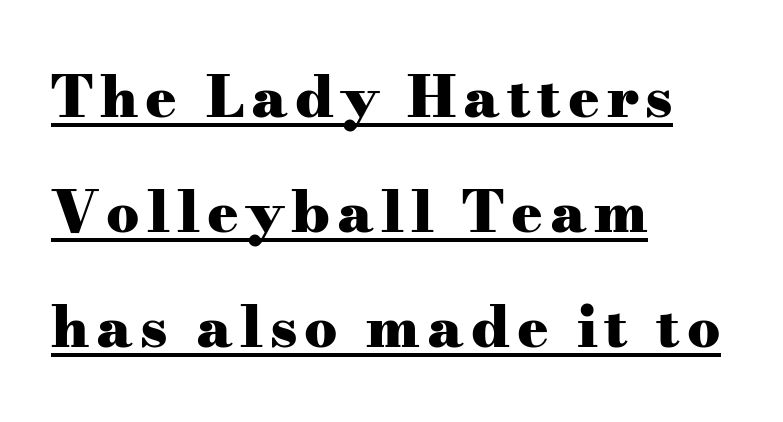
The image shows 58 px heavy, wide serif type, upright; set left-aligned, loose line spacing (1.98x), underlined; medium stroke contrast and a small x-height.
